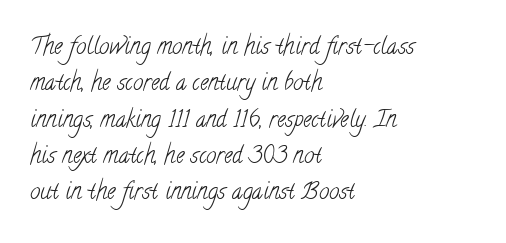
Q: Is the text bold? A: No.
Q: Is the text underlined? A: No.
Q: How is the paragraph aligned? A: Left-aligned.
Q: Is the spacing between letters normal or unusually wide? A: Normal.
Q: Is the spacing between lines tight, normal or loose? A: Normal.
